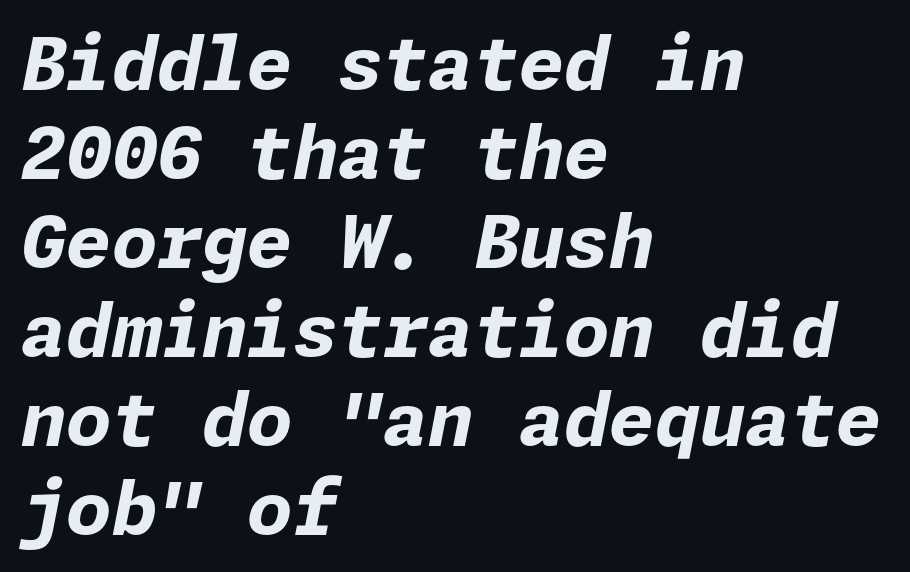
One-word summary of the alignment: left. Clear beneath every line of the passage. The axis of the letterforms is tilted away from vertical. On the weight axis this lands at bold, roughly 700. Does extra space separate the letters? No, they use regular spacing.
